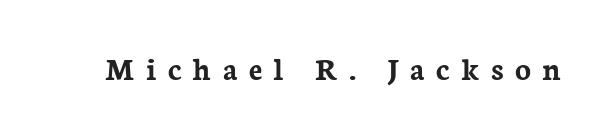
Q: Is the text bold? A: Yes.
Q: Is the text italic (slanted)? A: No, it is upright.
Q: Is the typeface a serif or a sans-serif typeface? A: Serif.
Q: Is the text underlined? A: No.
Q: Is the spacing between letters normal or unusually wide? A: Unusually wide.
Q: Width (condensed, normal, or wide)? A: Normal.
Q: Stroke contrast? A: Low.
Q: x-height? A: Medium.
Q: Monospaced? A: No.
